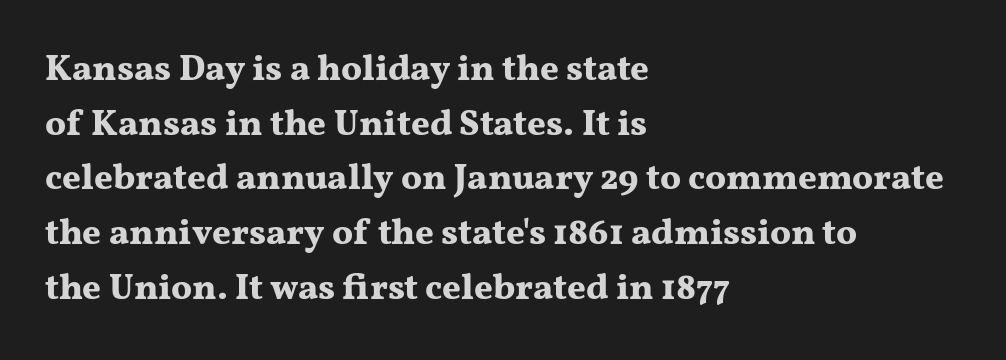
The image shows 36 px bold, wide serif type, upright; set left-aligned, normal line spacing (1.52x), normal letter spacing, not underlined; medium stroke contrast and a medium x-height.
